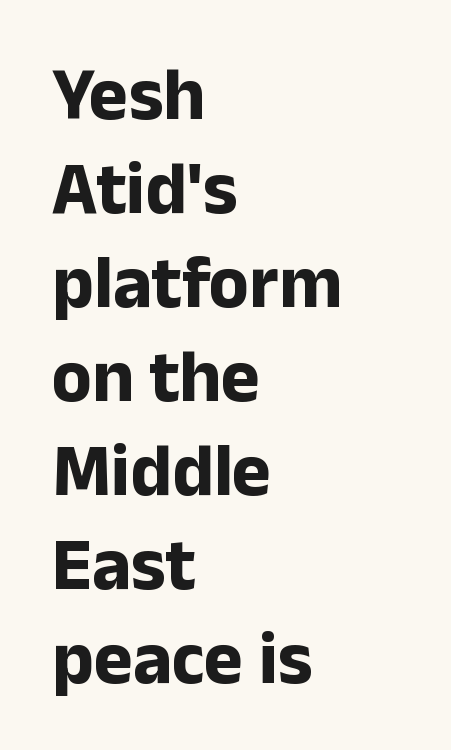
Q: Is the text bold? A: Yes.
Q: Is the text italic (slanted)? A: No, it is upright.
Q: Is the typeface a serif or a sans-serif typeface? A: Sans-serif.
Q: Is the text underlined? A: No.
Q: How is the paragraph aligned? A: Left-aligned.
Q: Is the spacing between letters normal or unusually wide? A: Normal.
Q: Is the spacing between lines tight, normal or loose? A: Normal.
Q: Width (condensed, normal, or wide)? A: Normal.
Q: Stroke contrast? A: Low.
Q: x-height? A: Medium.
Q: Monospaced? A: No.
